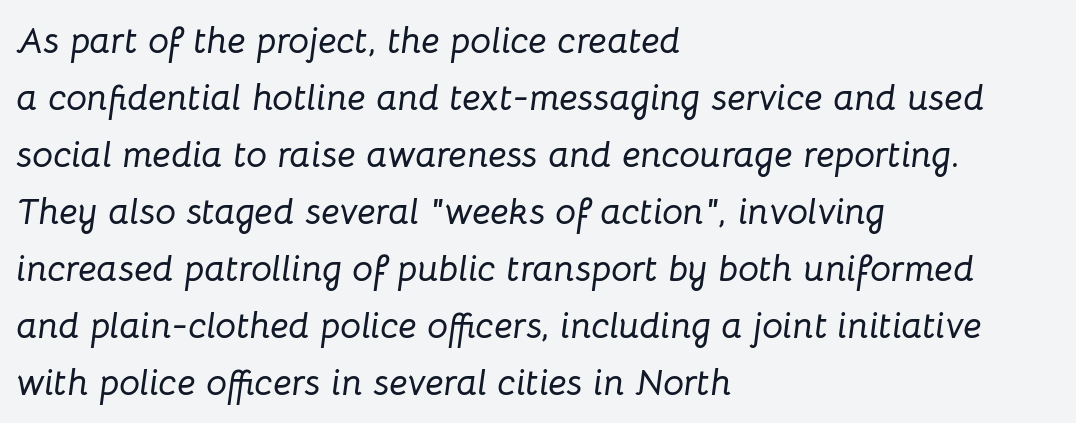
The image shows 37 px text type, italic (leaning right); set left-aligned, normal line spacing (1.54x), normal letter spacing, not underlined; low stroke contrast and a medium x-height.
